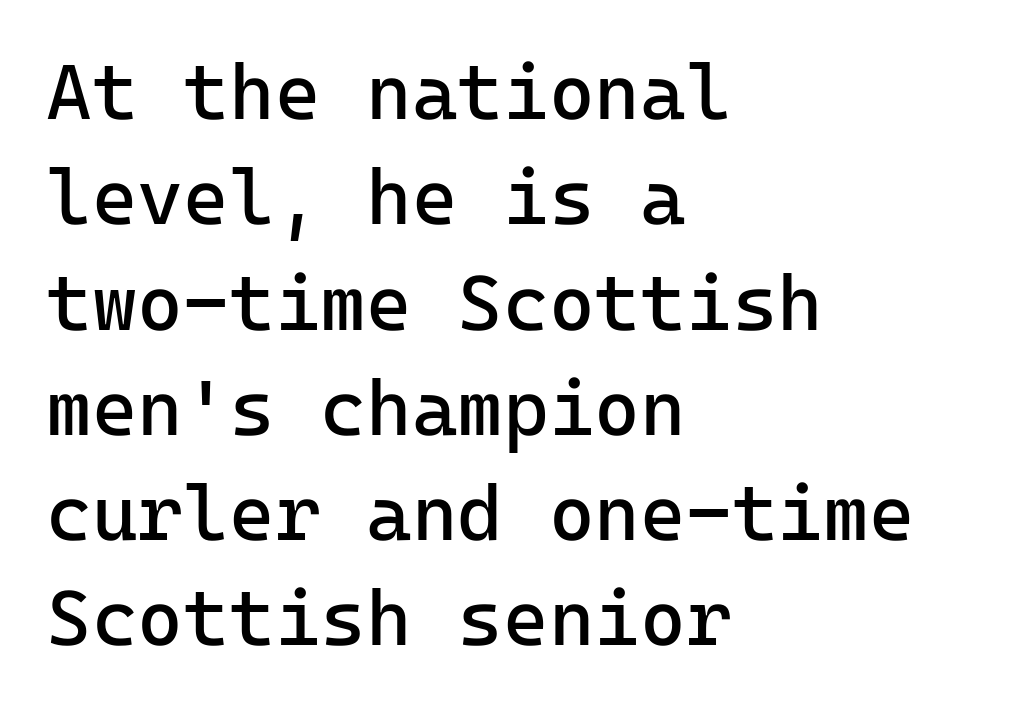
Q: Is the text bold? A: No.
Q: Is the text italic (slanted)? A: No, it is upright.
Q: Is the typeface a serif or a sans-serif typeface? A: Sans-serif.
Q: Is the text underlined? A: No.
Q: How is the paragraph aligned? A: Left-aligned.
Q: Is the spacing between letters normal or unusually wide? A: Normal.
Q: Is the spacing between lines tight, normal or loose? A: Normal.
Q: Width (condensed, normal, or wide)? A: Normal.
Q: Stroke contrast? A: Low.
Q: x-height? A: Medium.
